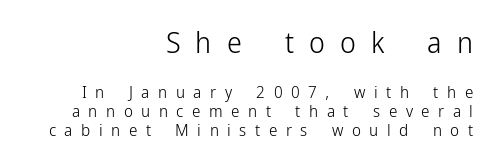
The image shows 30 px light, condensed sans-serif type, upright; set right-aligned, tight line spacing (1.12x), unusually wide letter spacing (+0.5 em), not underlined; the first (top) block is 1.76x larger; low stroke contrast and a medium x-height.
